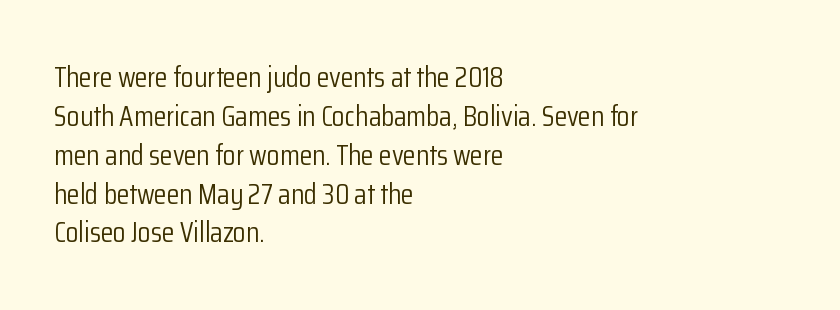
{"serif": "no", "italic": "no", "bold": "no", "weight": "light", "width": "condensed", "stroke_contrast": "low", "x_height": "medium", "monospaced": "no", "underline": "no", "align": "left", "line_spacing": "normal", "line_spacing_ratio": 1.34, "letter_spacing": "normal", "letter_spacing_em": 0.0, "glyph_px": 29}
